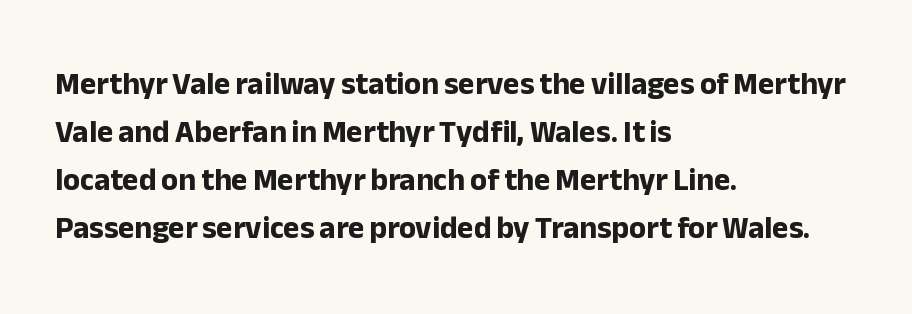
Is this a sans? Yes — the strokes have no serifs. The face used here is proportionally spaced, like ordinary book or web type. On the weight axis this lands at bold, roughly 700. The rendering anchors every line to the left-hand side. Words float on clear page, feet unadorned. Students, observe: this is what conventionally led text looks like.
